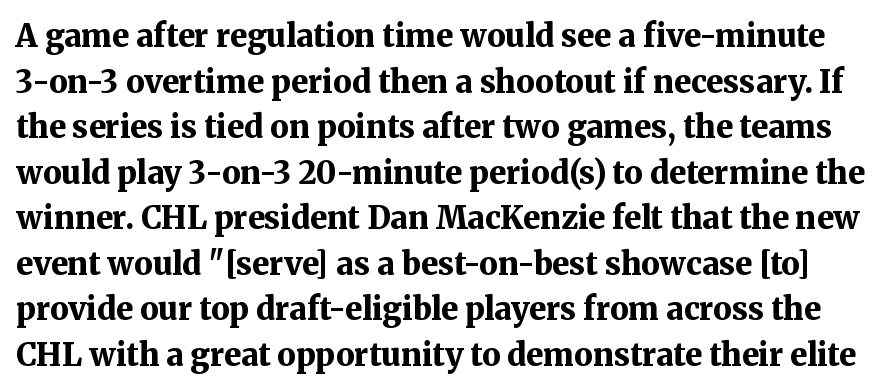
Q: Is the text bold? A: Yes.
Q: Is the text italic (slanted)? A: No, it is upright.
Q: Is the typeface a serif or a sans-serif typeface? A: Serif.
Q: Is the text underlined? A: No.
Q: Is the spacing between letters normal or unusually wide? A: Normal.
Q: Is the spacing between lines tight, normal or loose? A: Normal.
Q: Width (condensed, normal, or wide)? A: Normal.
Q: Stroke contrast? A: Medium.
Q: x-height? A: Medium.
Q: Monospaced? A: No.
